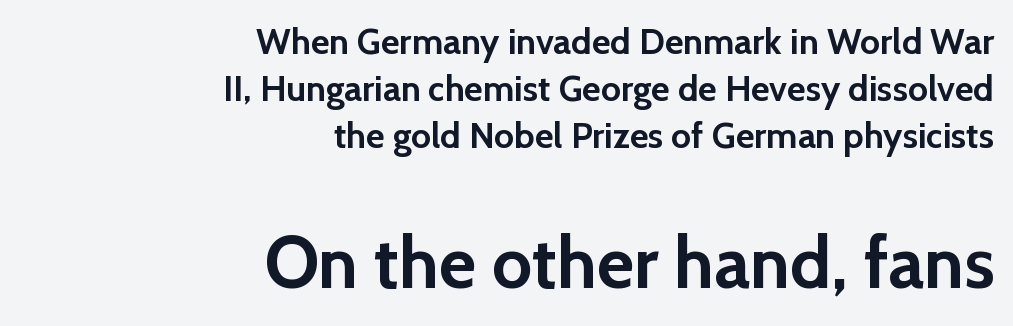
Q: Is the text bold? A: Yes.
Q: Is the text italic (slanted)? A: No, it is upright.
Q: Is the typeface a serif or a sans-serif typeface? A: Sans-serif.
Q: Is the text underlined? A: No.
Q: How is the paragraph aligned? A: Right-aligned.
Q: Is the spacing between letters normal or unusually wide? A: Normal.
Q: Is the spacing between lines tight, normal or loose? A: Normal.
Q: Which block of text is set in a larger size, the first (top) or the second (bottom)? A: The second (bottom) one.
Q: Width (condensed, normal, or wide)? A: Normal.
Q: x-height? A: Medium.
Q: Monospaced? A: No.
